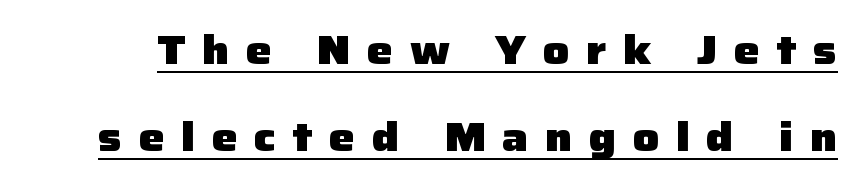
The image shows 41 px heavy sans-serif type, upright; set loose line spacing (2.13x), unusually wide letter spacing (+0.4 em), underlined; low stroke contrast and a medium x-height.
